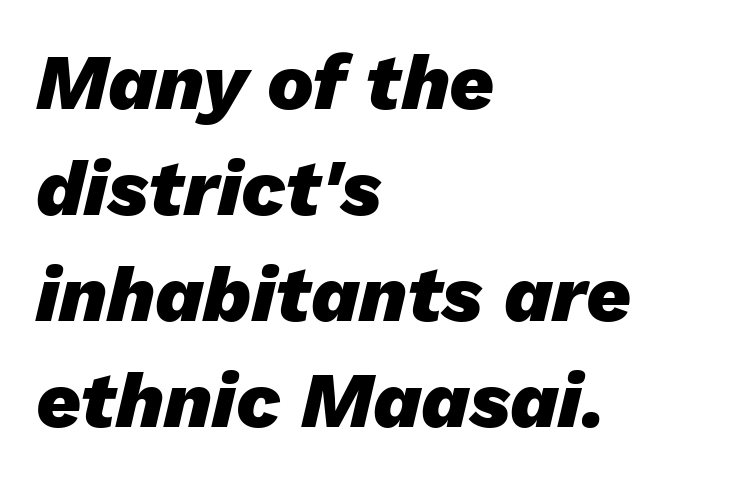
Does the lettering tilt? It does — this is italic. Where is the straight margin? On the left. Characters follow at the spacing the type designer built in. Spacing verdict: proportional, widths tailored to each character. Underline: absent.
